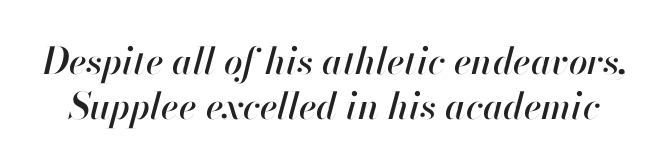
{"italic": "yes", "lean": "right", "slant_degrees": 13, "width": "normal", "stroke_contrast": "high", "x_height": "small", "monospaced": "no", "underline": "no", "line_spacing_ratio": 1.22, "letter_spacing": "normal", "letter_spacing_em": 0.0, "glyph_px": 37}
